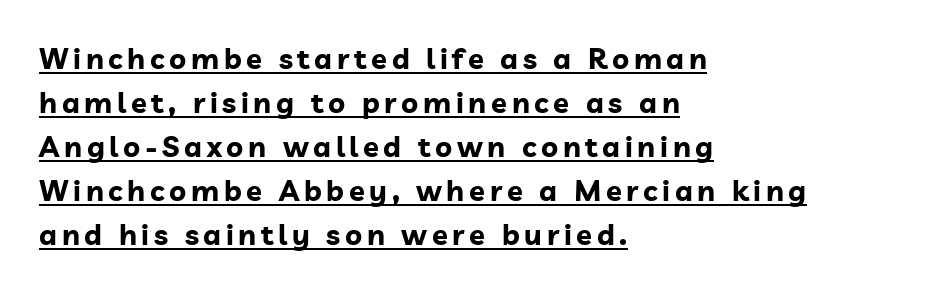
{"serif": "no", "italic": "no", "bold": "yes", "weight": "bold", "width": "normal", "stroke_contrast": "low", "x_height": "medium", "monospaced": "no", "underline": "yes", "align": "left", "line_spacing": "normal", "line_spacing_ratio": 1.52, "glyph_px": 29}
